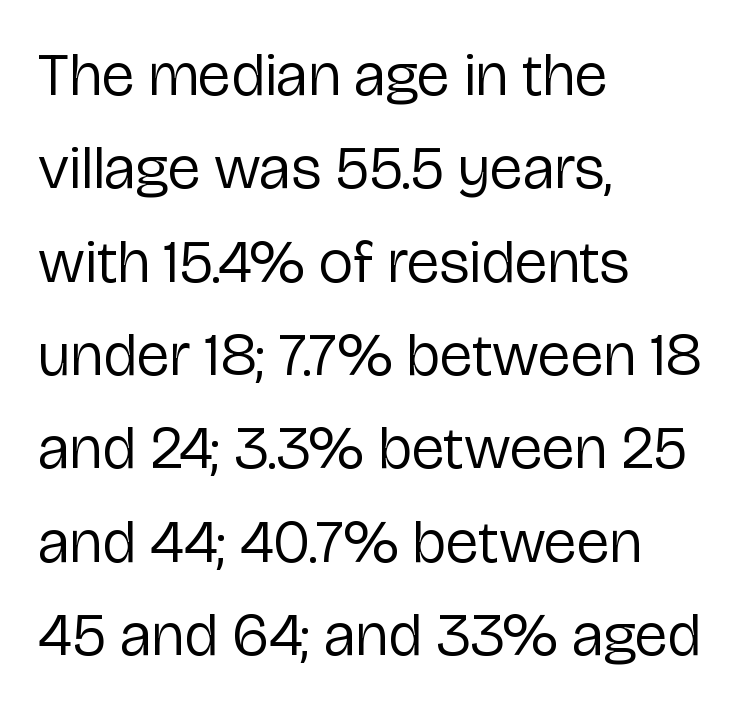
Underlining? Definitely not there. Does extra space separate the letters? No, they use regular spacing. This rendering employs a face without finishing strokes, i.e., a sans-serif. This sample is left-justified, so line endings fall wherever the words run out.
